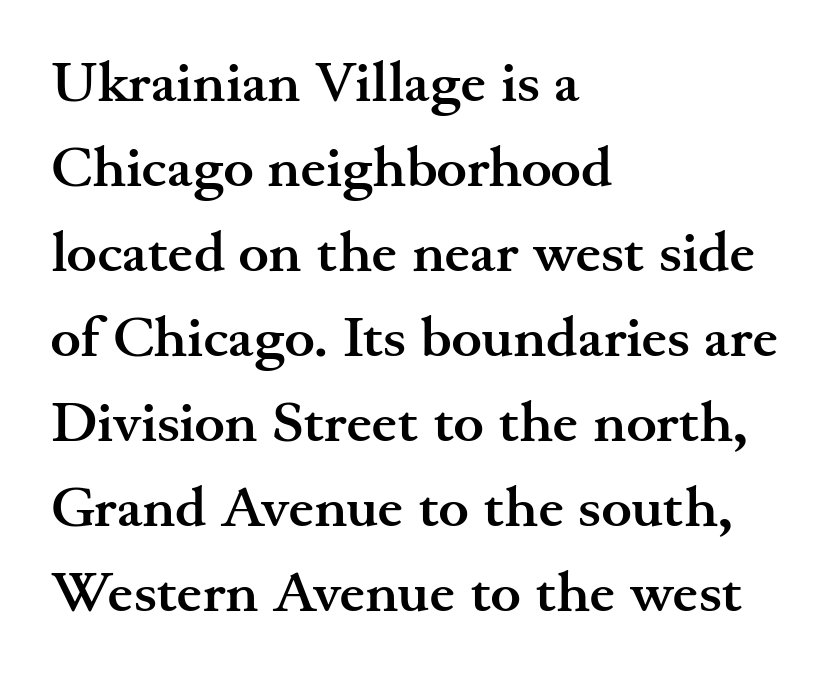
The image shows 57 px semibold, wide serif type, upright; set left-aligned, normal line spacing (1.49x), normal letter spacing, not underlined; medium stroke contrast and a small x-height.
